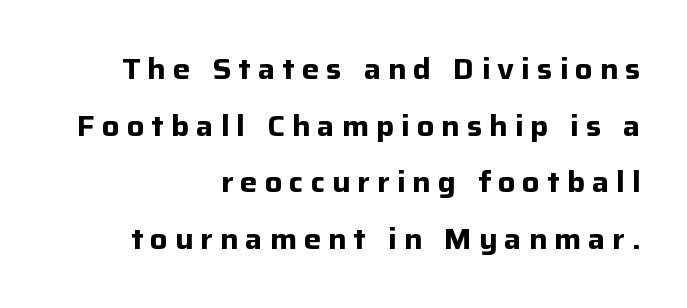
Reading down the block, your eye finds every line finishing at a fixed right position. No word sits above an underline. What stands out about the letter spacing? Its width — letters are far apart. These lines stand farther apart than default settings would place them.
